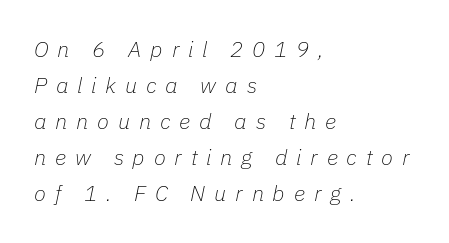
Q: Is the text bold? A: No.
Q: Is the text italic (slanted)? A: Yes, it leans right by about 11 degrees.
Q: Is the text underlined? A: No.
Q: How is the paragraph aligned? A: Left-aligned.
Q: Is the spacing between letters normal or unusually wide? A: Unusually wide.
Q: Is the spacing between lines tight, normal or loose? A: Normal.
